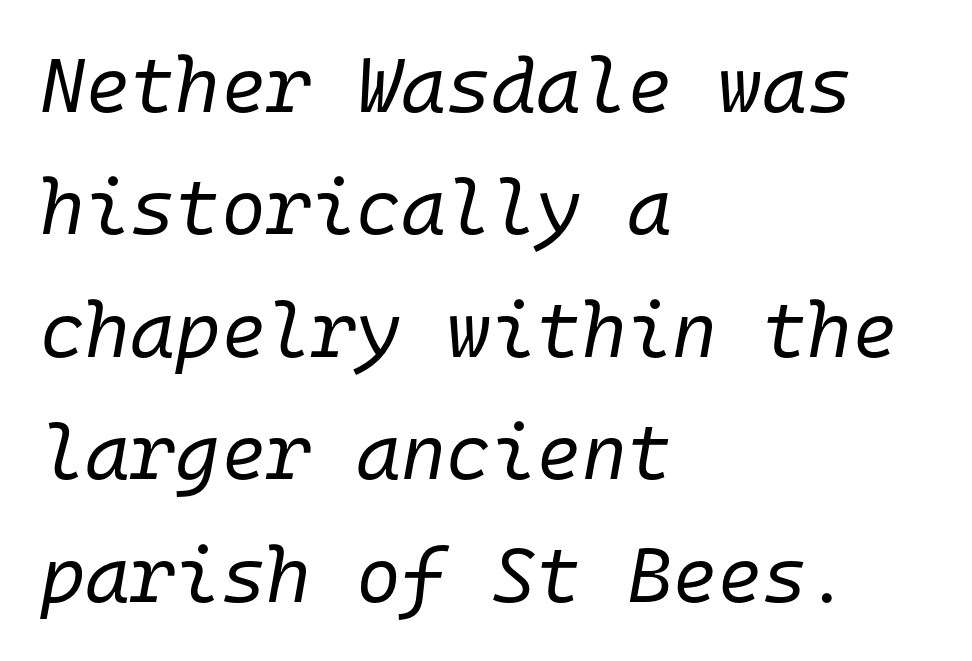
Line beginnings align vertically; line endings do not. Each letter, wide or thin by design, is forced into the same width here. Style check: oblique. Leading: standard.
